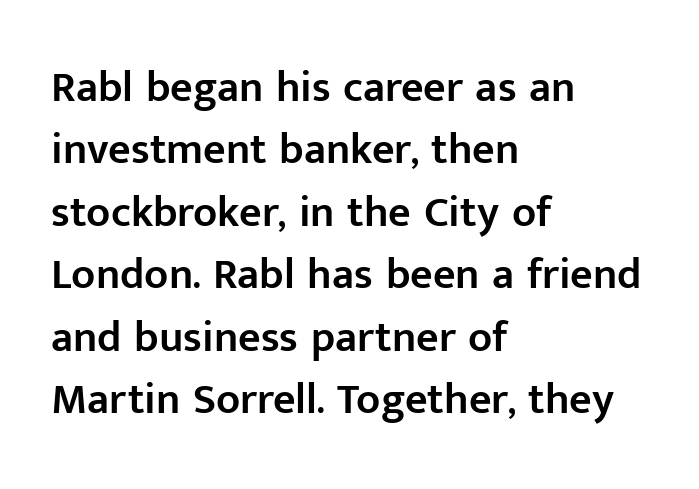
Q: Is the text bold? A: Semi-bold.
Q: Is the text italic (slanted)? A: No, it is upright.
Q: Is the typeface a serif or a sans-serif typeface? A: Sans-serif.
Q: Is the text underlined? A: No.
Q: How is the paragraph aligned? A: Left-aligned.
Q: Is the spacing between letters normal or unusually wide? A: Normal.
Q: Is the spacing between lines tight, normal or loose? A: Normal.
Q: Width (condensed, normal, or wide)? A: Normal.
Q: Stroke contrast? A: Low.
Q: x-height? A: Medium.
Q: Monospaced? A: No.
